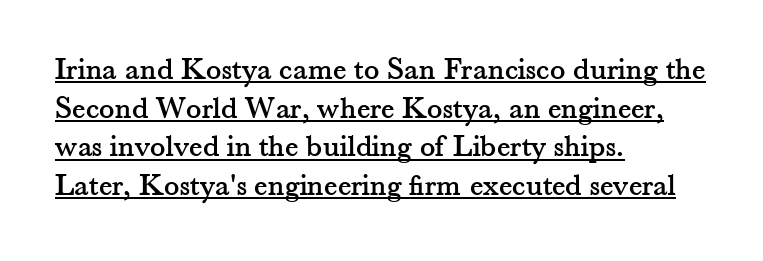
{"serif": "yes", "italic": "no", "width": "normal", "stroke_contrast": "medium", "x_height": "small", "monospaced": "no", "underline": "yes", "align": "left", "line_spacing_ratio": 1.21, "letter_spacing": "normal", "letter_spacing_em": 0.0, "glyph_px": 32}
